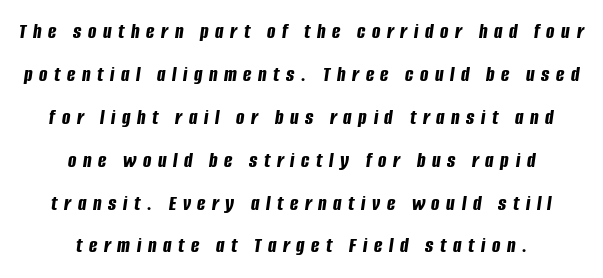
{"italic": "yes", "lean": "right", "slant_degrees": 8, "bold": "yes", "underline": "no", "align": "center", "line_spacing": "loose", "line_spacing_ratio": 1.95, "letter_spacing": "wide", "letter_spacing_em": 0.3, "glyph_px": 22}
